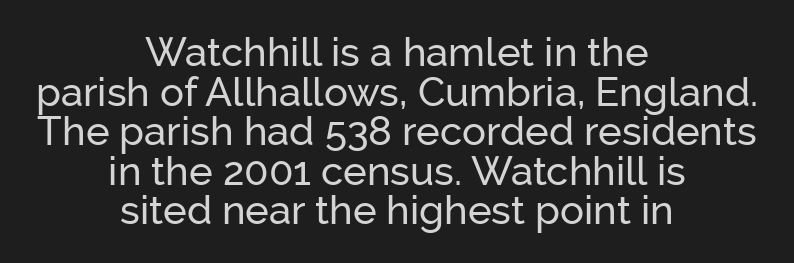
{"serif": "no", "italic": "no", "width": "normal", "stroke_contrast": "low", "x_height": "medium", "monospaced": "no", "underline": "no", "align": "center", "line_spacing": "tight", "line_spacing_ratio": 0.99, "letter_spacing": "normal", "letter_spacing_em": 0.0, "glyph_px": 40}
